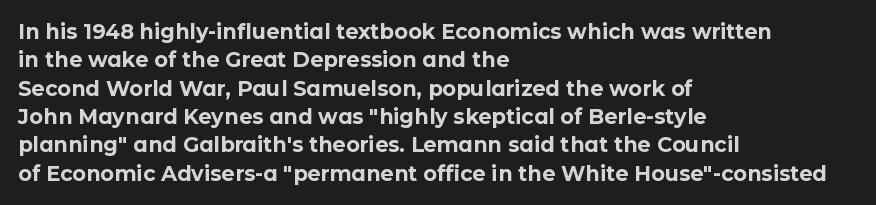
Q: Is the text bold? A: Yes.
Q: Is the text italic (slanted)? A: No, it is upright.
Q: Is the text underlined? A: No.
Q: How is the paragraph aligned? A: Left-aligned.
Q: Is the spacing between letters normal or unusually wide? A: Normal.
Q: Is the spacing between lines tight, normal or loose? A: Normal.
